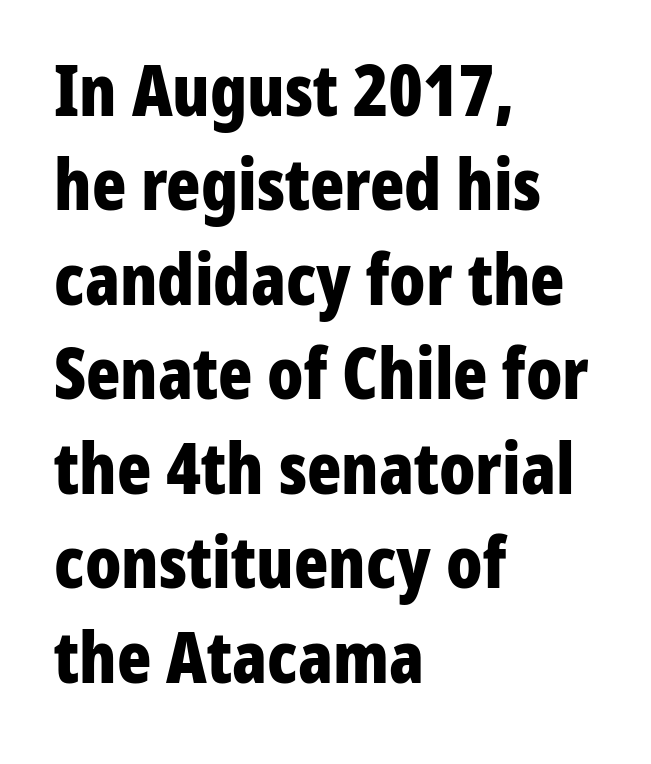
Q: Is the text bold? A: Yes.
Q: Is the text italic (slanted)? A: No, it is upright.
Q: Is the typeface a serif or a sans-serif typeface? A: Sans-serif.
Q: Is the text underlined? A: No.
Q: How is the paragraph aligned? A: Left-aligned.
Q: Is the spacing between letters normal or unusually wide? A: Normal.
Q: Is the spacing between lines tight, normal or loose? A: Normal.
Q: Width (condensed, normal, or wide)? A: Condensed.
Q: Stroke contrast? A: Low.
Q: x-height? A: Medium.
Q: Monospaced? A: No.
